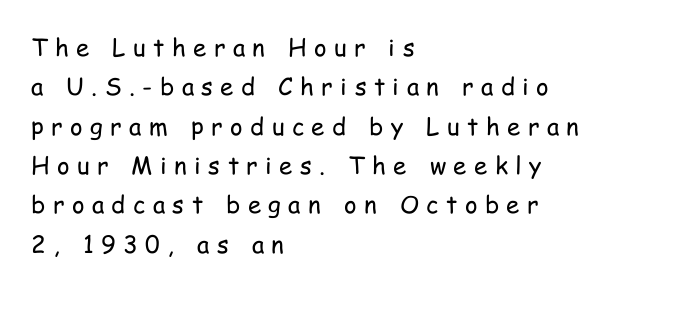
The image shows 24 px text type, upright; set left-aligned, normal line spacing (1.64x), unusually wide letter spacing (+0.31 em), not underlined.
